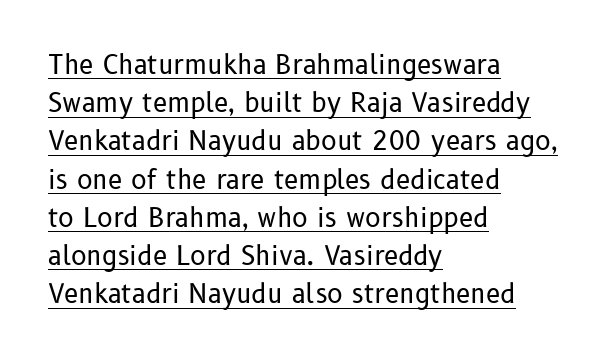
{"italic": "no", "bold": "no", "underline": "yes", "align": "left", "line_spacing": "normal", "line_spacing_ratio": 1.47, "letter_spacing": "normal", "letter_spacing_em": 0.0, "glyph_px": 26}
